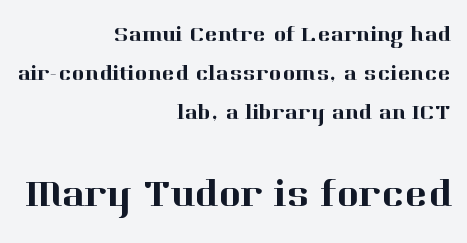
{"serif": "yes", "italic": "no", "width": "normal", "stroke_contrast": "high", "x_height": "medium", "monospaced": "no", "underline": "no", "align": "right", "line_spacing_ratio": 1.78, "letter_spacing": "normal", "letter_spacing_em": 0.0, "larger_block": "second", "size_ratio": 1.73, "glyph_px": 38}
